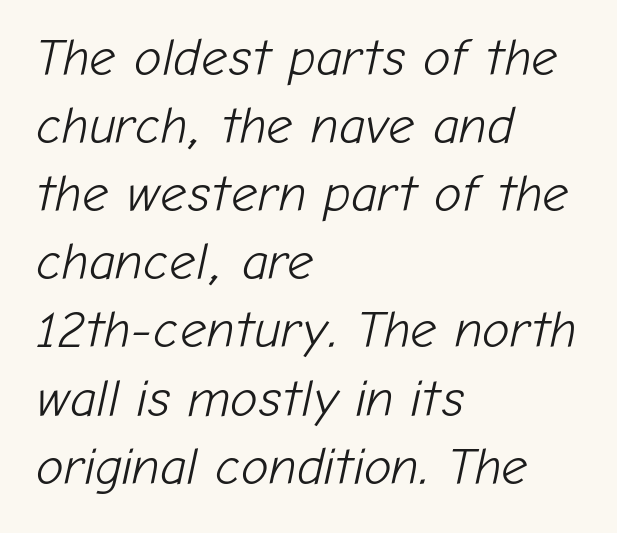
The rag falls on the right side of this text block. The zone under the glyphs is completely vacant. The passage shown leans; its letterforms are oblique. Proportional: the letters do not fall into vertical columns.
